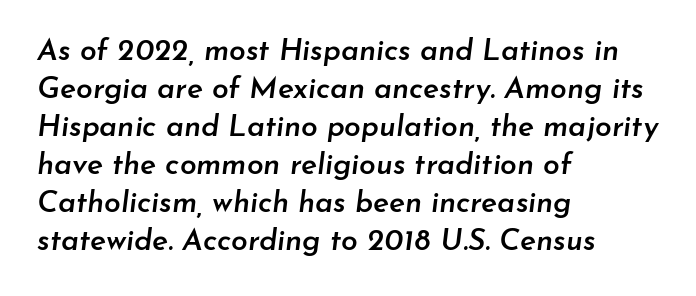
Q: Is the text bold? A: Semi-bold.
Q: Is the text italic (slanted)? A: Yes, it leans right by about 7 degrees.
Q: Is the text underlined? A: No.
Q: How is the paragraph aligned? A: Left-aligned.
Q: Is the spacing between letters normal or unusually wide? A: Normal.
Q: Is the spacing between lines tight, normal or loose? A: Normal.
Q: Width (condensed, normal, or wide)? A: Normal.
Q: Stroke contrast? A: Low.
Q: x-height? A: Small.
Q: Monospaced? A: No.
